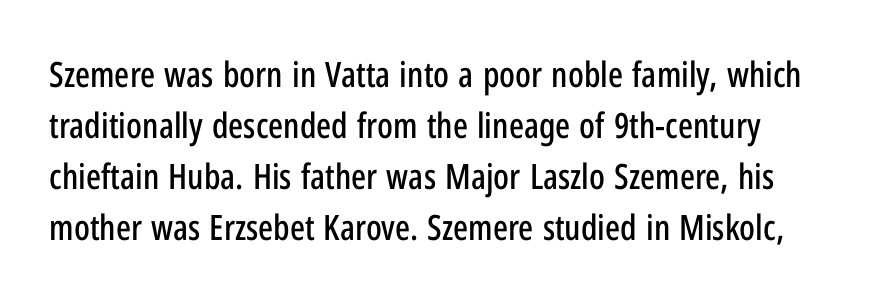
Successive baselines arrive at the customary interval. This sample has the flowing, uneven cadence of proportional lettering. No feet cap the strokes, marking this as sans-serif type. Characters follow at the spacing the type designer built in. In terms of posture, this sample is upright.
